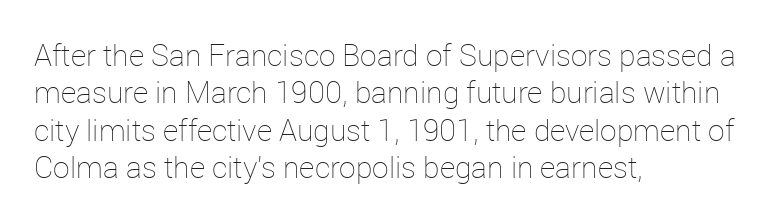
Q: Is the text bold? A: No.
Q: Is the text italic (slanted)? A: No, it is upright.
Q: Is the text underlined? A: No.
Q: How is the paragraph aligned? A: Left-aligned.
Q: Is the spacing between letters normal or unusually wide? A: Normal.
Q: Is the spacing between lines tight, normal or loose? A: Normal.
Q: Width (condensed, normal, or wide)? A: Normal.
Q: Stroke contrast? A: Low.
Q: x-height? A: Medium.
Q: Monospaced? A: No.
